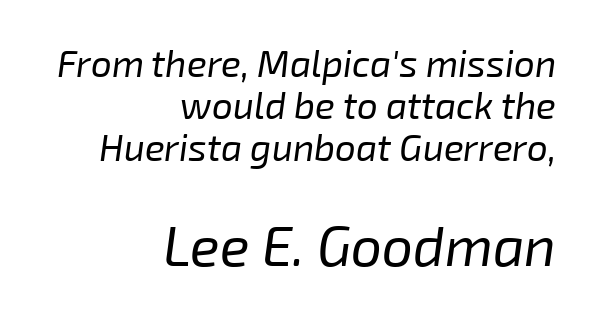
The image shows 55 px regular-weight type, italic (leaning right); set right-aligned, tight line spacing (1.14x), normal letter spacing, not underlined; the second (bottom) block is 1.49x larger; low stroke contrast and a medium x-height.
